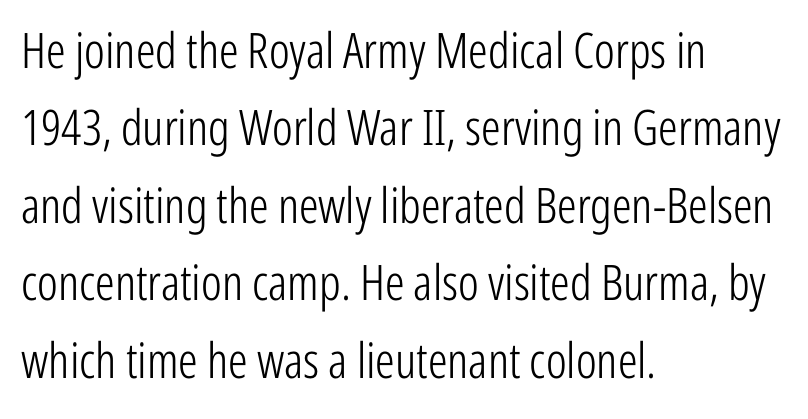
Q: Is the text bold? A: No.
Q: Is the text italic (slanted)? A: No, it is upright.
Q: Is the typeface a serif or a sans-serif typeface? A: Sans-serif.
Q: Is the text underlined? A: No.
Q: How is the paragraph aligned? A: Left-aligned.
Q: Is the spacing between letters normal or unusually wide? A: Normal.
Q: Is the spacing between lines tight, normal or loose? A: Normal.
Q: Width (condensed, normal, or wide)? A: Condensed.
Q: Stroke contrast? A: Low.
Q: x-height? A: Medium.
Q: Monospaced? A: No.
